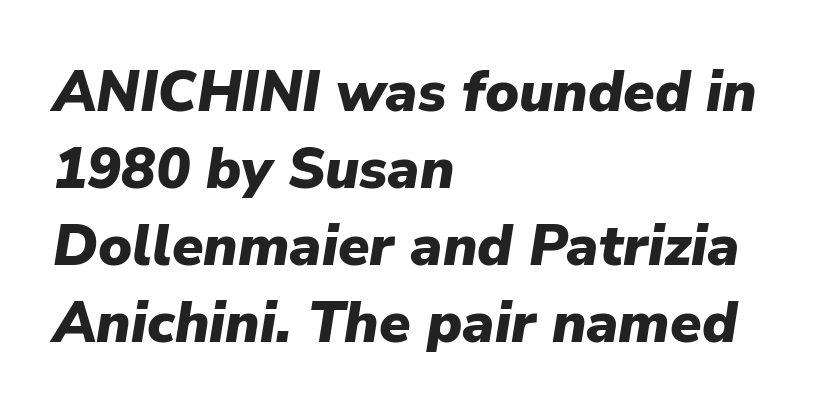
The image shows 57 px heavy type, italic (leaning right); set left-aligned, normal line spacing (1.35x), normal letter spacing, not underlined; low stroke contrast and a medium x-height.
